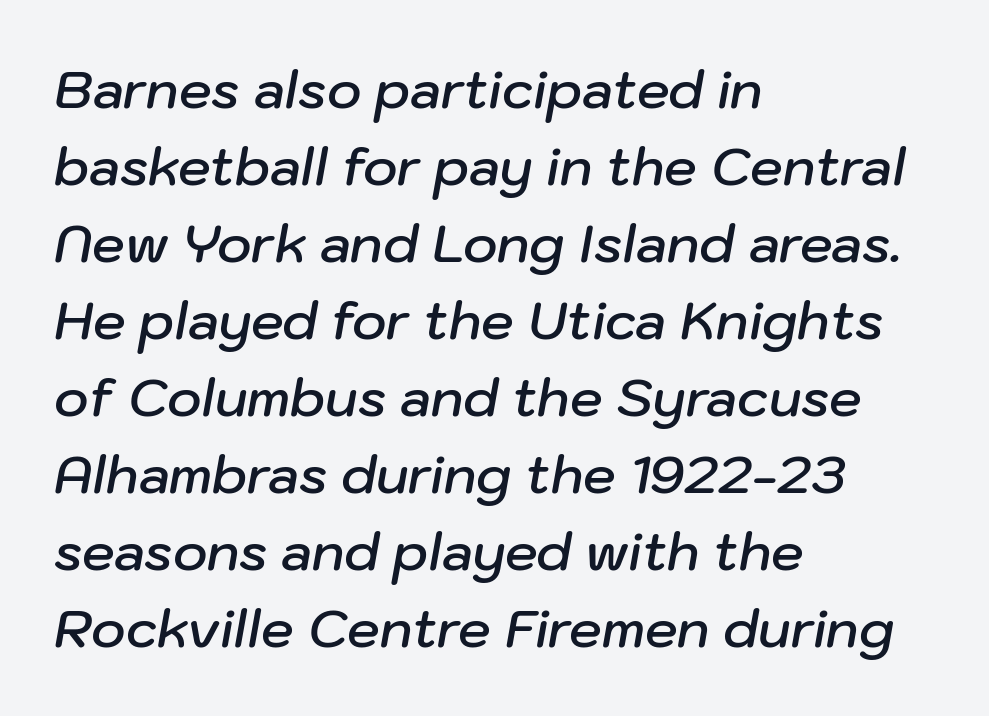
Baseline-to-baseline distance is the conventional proportion of letter height. Weight check: semibold — heavier than regular, not quite bold. The rendering keeps characters at their native spacing. It's the slanting kind of type. One-word summary of the alignment: left.
